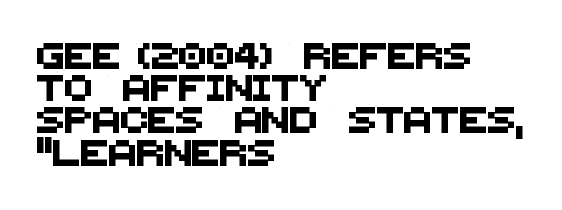
{"underline": "no", "align": "left", "line_spacing_ratio": 1.24, "letter_spacing": "normal", "letter_spacing_em": 0.0, "glyph_px": 26}
